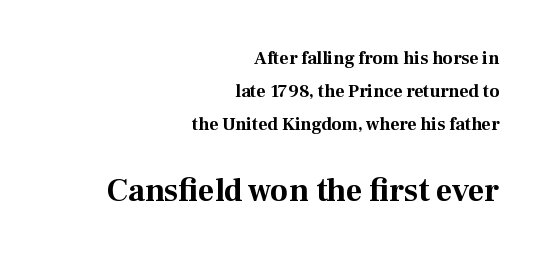
{"serif": "yes", "italic": "no", "bold": "yes", "weight": "bold", "width": "normal", "stroke_contrast": "medium", "x_height": "medium", "monospaced": "no", "underline": "no", "align": "right", "line_spacing_ratio": 1.83, "letter_spacing": "normal", "letter_spacing_em": 0.0, "larger_block": "second", "size_ratio": 1.78, "glyph_px": 32}
